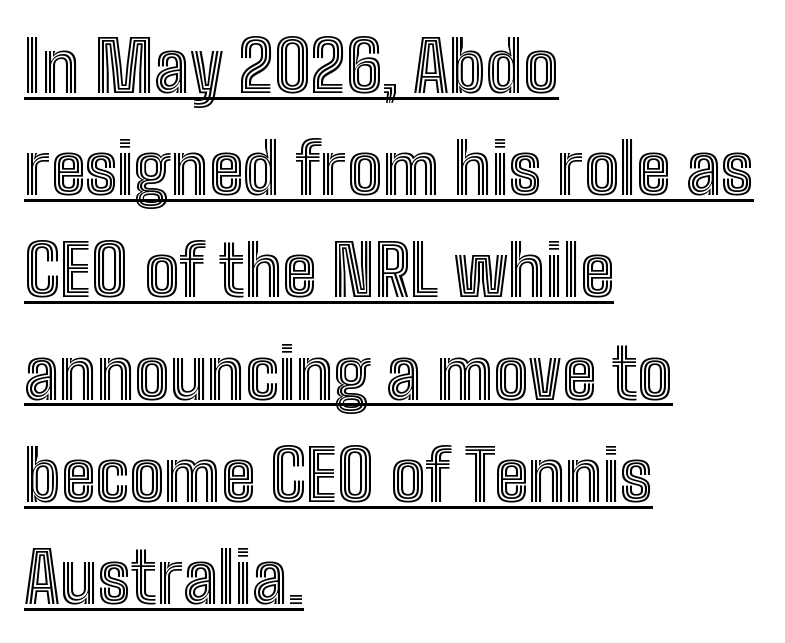
Q: Is the text italic (slanted)? A: No, it is upright.
Q: Is the text underlined? A: Yes.
Q: How is the paragraph aligned? A: Left-aligned.
Q: Is the spacing between letters normal or unusually wide? A: Normal.
Q: Is the spacing between lines tight, normal or loose? A: Normal.
Q: Width (condensed, normal, or wide)? A: Condensed.
Q: x-height? A: Medium.
Q: Monospaced? A: No.
